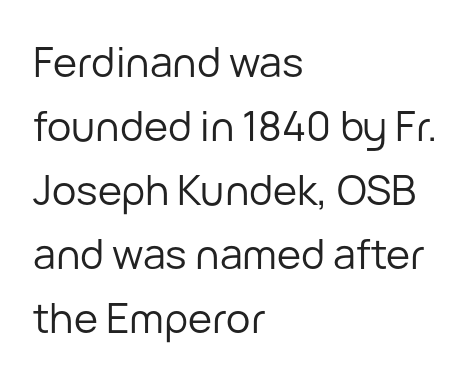
{"serif": "no", "italic": "no", "bold": "no", "weight": "regular", "width": "normal", "stroke_contrast": "low", "x_height": "medium", "monospaced": "no", "underline": "no", "align": "left", "line_spacing": "normal", "line_spacing_ratio": 1.56, "letter_spacing": "normal", "letter_spacing_em": 0.0, "glyph_px": 41}
